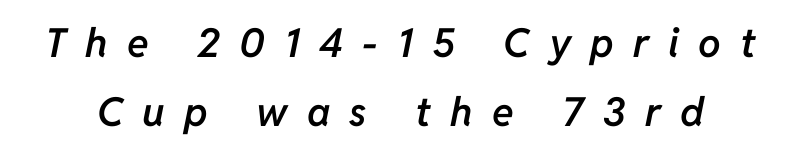
Q: Is the text bold? A: Semi-bold.
Q: Is the text italic (slanted)? A: Yes, it leans right by about 11 degrees.
Q: Is the text underlined? A: No.
Q: Is the spacing between letters normal or unusually wide? A: Unusually wide.
Q: Width (condensed, normal, or wide)? A: Normal.
Q: Stroke contrast? A: Low.
Q: x-height? A: Medium.
Q: Monospaced? A: No.
